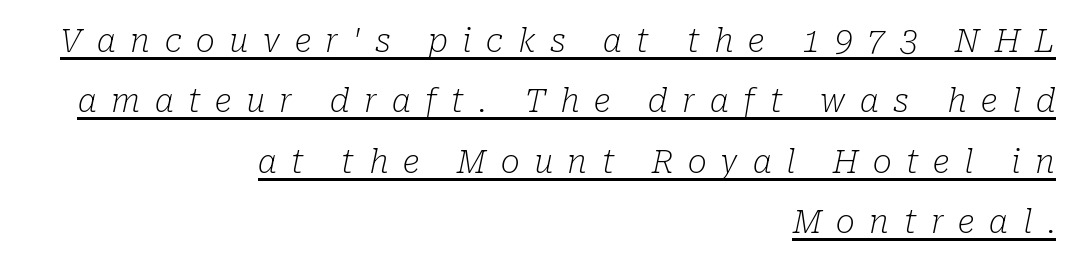
{"serif": "yes", "italic": "yes", "lean": "right", "slant_degrees": 10, "bold": "no", "weight": "light", "width": "normal", "stroke_contrast": "low", "x_height": "medium", "monospaced": "no", "underline": "yes", "align": "right", "line_spacing_ratio": 1.89, "letter_spacing": "wide", "letter_spacing_em": 0.46, "glyph_px": 32}
